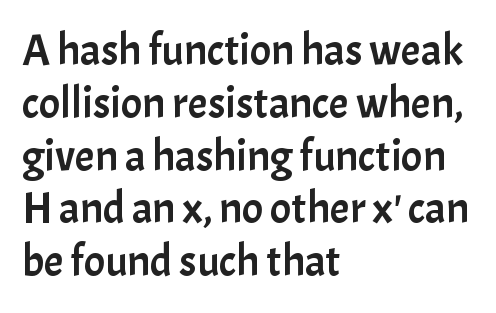
{"serif": "no", "italic": "no", "width": "normal", "stroke_contrast": "low", "x_height": "medium", "monospaced": "no", "underline": "no", "align": "left", "line_spacing_ratio": 1.2, "letter_spacing": "normal", "letter_spacing_em": 0.0, "glyph_px": 44}
